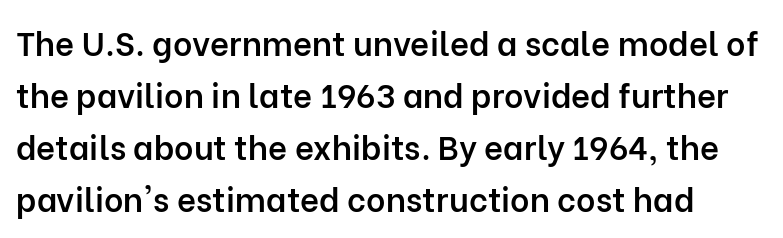
{"serif": "no", "italic": "no", "bold": "semi", "weight": "semibold", "width": "normal", "stroke_contrast": "low", "x_height": "medium", "monospaced": "no", "underline": "no", "line_spacing": "normal", "line_spacing_ratio": 1.58, "letter_spacing": "normal", "letter_spacing_em": 0.0, "glyph_px": 33}
